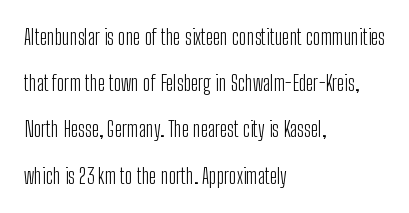
Q: Is the text bold? A: No.
Q: Is the text italic (slanted)? A: No, it is upright.
Q: Is the text underlined? A: No.
Q: How is the paragraph aligned? A: Left-aligned.
Q: Is the spacing between letters normal or unusually wide? A: Normal.
Q: Is the spacing between lines tight, normal or loose? A: Loose.
